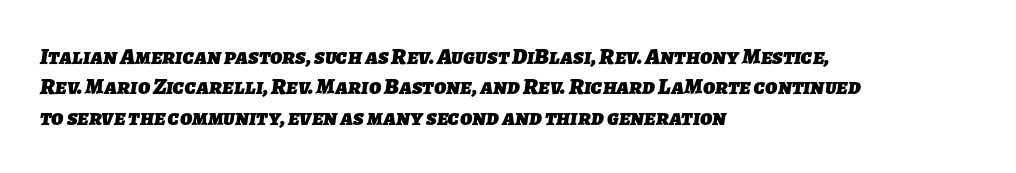
Q: Is the text bold? A: Yes.
Q: Is the text underlined? A: No.
Q: How is the paragraph aligned? A: Left-aligned.
Q: Is the spacing between letters normal or unusually wide? A: Normal.
Q: Is the spacing between lines tight, normal or loose? A: Normal.
